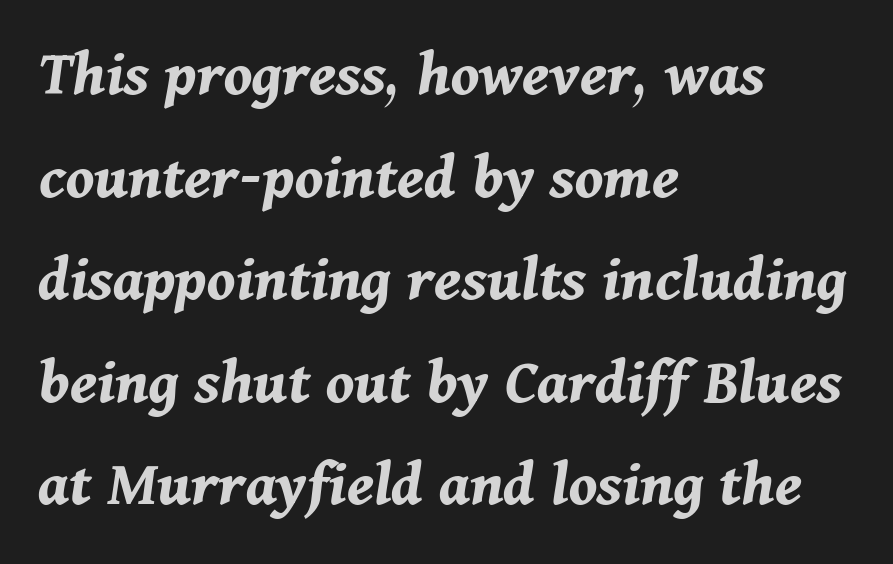
The image shows 67 px bold type, italic (leaning right); set left-aligned, normal line spacing (1.53x), normal letter spacing, not underlined; medium stroke contrast and a medium x-height.
